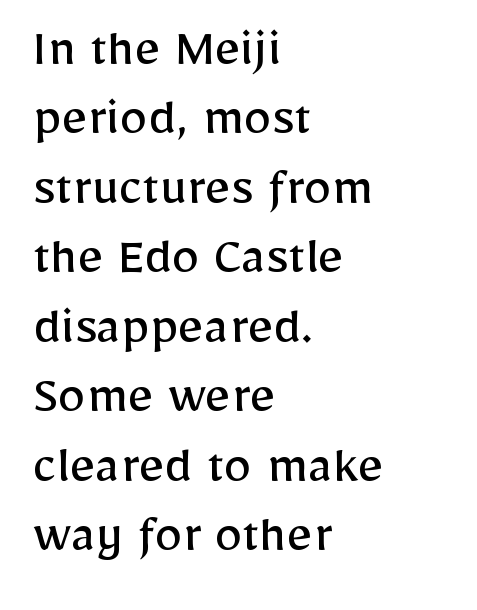
{"serif": "no", "italic": "no", "bold": "no", "weight": "regular", "width": "normal", "stroke_contrast": "low", "x_height": "medium", "monospaced": "no", "underline": "no", "align": "left", "line_spacing_ratio": 1.24, "letter_spacing": "normal", "letter_spacing_em": 0.0, "glyph_px": 56}
